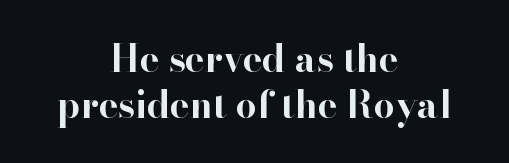
Heft: maximum for text — a bold. Note the varied advance widths — an 'i' is clearly narrower than an 'm'. No italicization has been applied; the sample stays upright. Glyph-to-glyph distance matches everyday printed text. The characters display serif detailing at their extremities. The rag falls on both sides of this text block equally.
